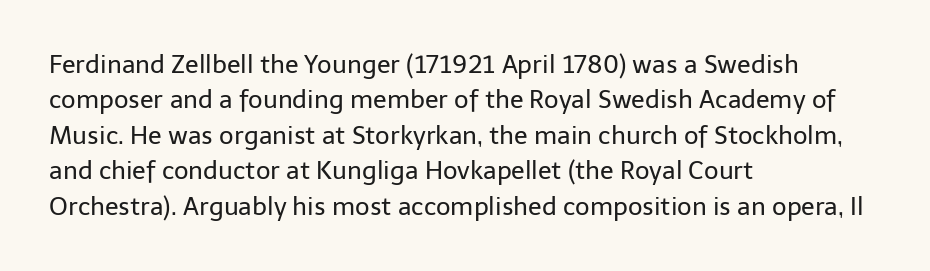
Plain, unruled lines of type. Is the type heavy? It reads as light-to-regular instead. Interline gaps are of average width in this sample. In terms of posture, this sample is upright. These lines are set flush left with a ragged right edge. Nothing unusual about the tracking: characters are spaced as the font intends.
